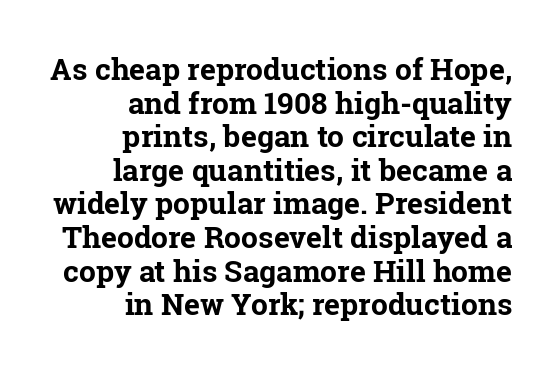
Q: Is the text bold? A: Yes.
Q: Is the text italic (slanted)? A: No, it is upright.
Q: Is the typeface a serif or a sans-serif typeface? A: Serif.
Q: Is the text underlined? A: No.
Q: How is the paragraph aligned? A: Right-aligned.
Q: Is the spacing between letters normal or unusually wide? A: Normal.
Q: Is the spacing between lines tight, normal or loose? A: Tight.
Q: Width (condensed, normal, or wide)? A: Normal.
Q: Stroke contrast? A: Low.
Q: x-height? A: Medium.
Q: Monospaced? A: No.
